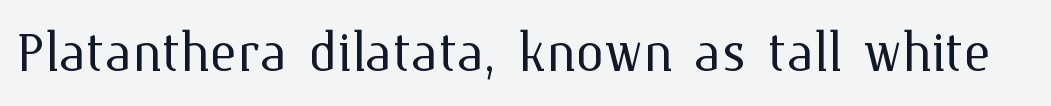
The strokes carry an ordinary text weight at most. Any mark beneath the type? The region is blank. Here the designer chose a conventional face with non-uniform glyph widths. Spacing between characters is what you'd get straight out of the box.
